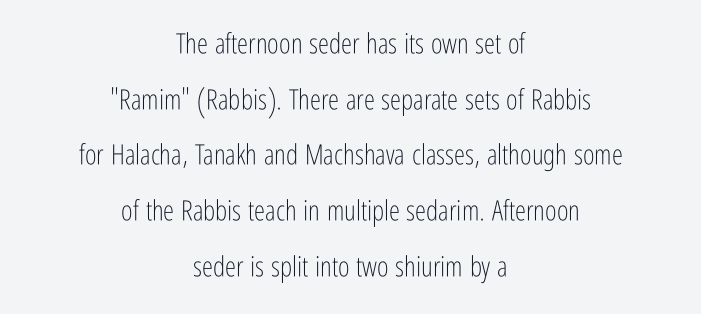
Q: Is the text bold? A: No.
Q: Is the text italic (slanted)? A: No, it is upright.
Q: Is the typeface a serif or a sans-serif typeface? A: Sans-serif.
Q: Is the text underlined? A: No.
Q: How is the paragraph aligned? A: Centered.
Q: Is the spacing between letters normal or unusually wide? A: Normal.
Q: Is the spacing between lines tight, normal or loose? A: Loose.
Q: Width (condensed, normal, or wide)? A: Condensed.
Q: Stroke contrast? A: Low.
Q: x-height? A: Medium.
Q: Monospaced? A: No.
